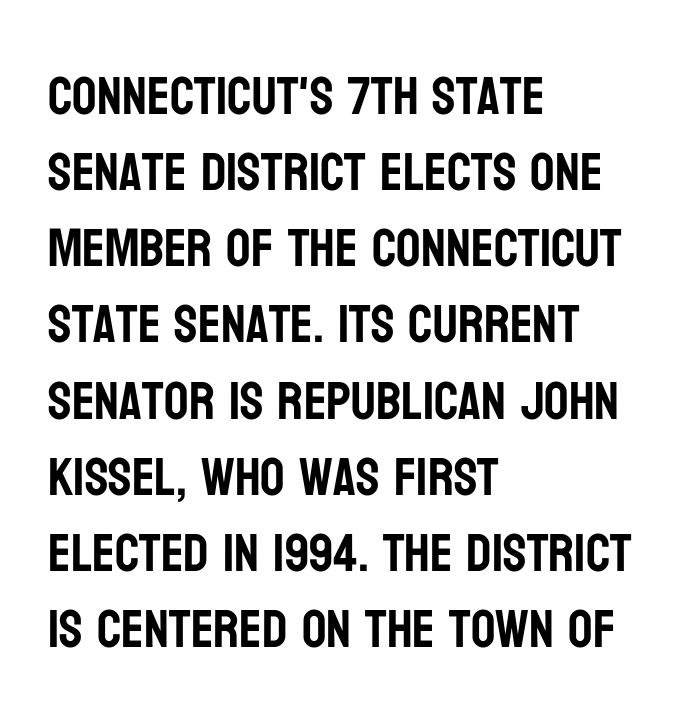
The specimen omits any rule beneath the text block's lines. Think of a printed novel: that variable character pitch is what you see here. Notice how descenders clear the ascenders below comfortably — that's standard leading. Glyph-to-glyph distance matches everyday printed text.
